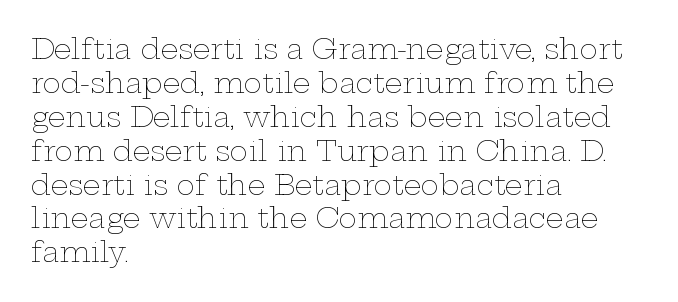
Q: Is the text bold? A: No.
Q: Is the text italic (slanted)? A: No, it is upright.
Q: Is the text underlined? A: No.
Q: How is the paragraph aligned? A: Left-aligned.
Q: Is the spacing between letters normal or unusually wide? A: Normal.
Q: Width (condensed, normal, or wide)? A: Wide.
Q: Stroke contrast? A: Low.
Q: x-height? A: Medium.
Q: Monospaced? A: No.
